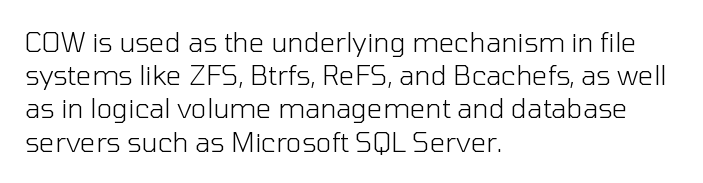
The zone under the glyphs is completely vacant. The passage is arranged the way most books set body copy — flush left. The type sits square on the baseline with zero lean. Weight: in the light-to-regular range. In terms of letterspacing, this is plain default setting.
